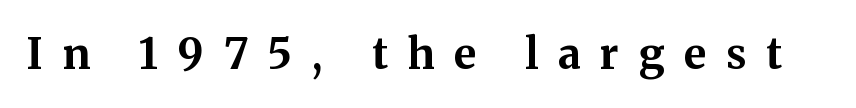
The image shows 42 px bold serif type, upright; set unusually wide letter spacing (+0.47 em), not underlined; medium stroke contrast and a medium x-height.
